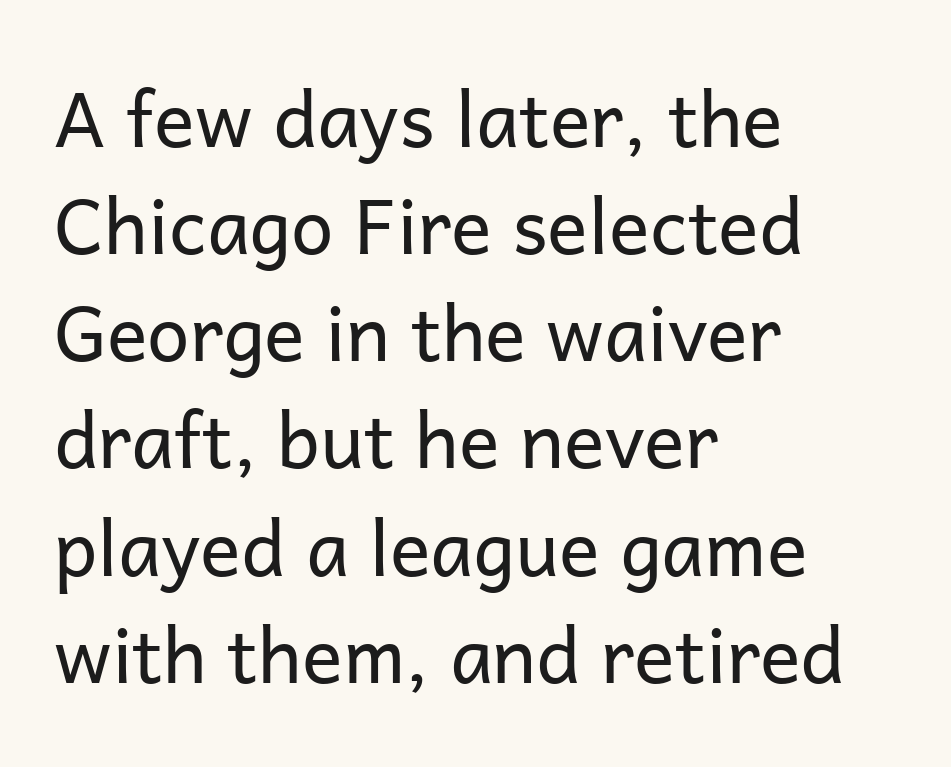
The lines in this sample share a left origin and differ only in where they stop. Serif or sans? Sans — the stroke terminals are bare. Each new line begins a customary step beneath the previous one. The foot of each line stays bare and open.
